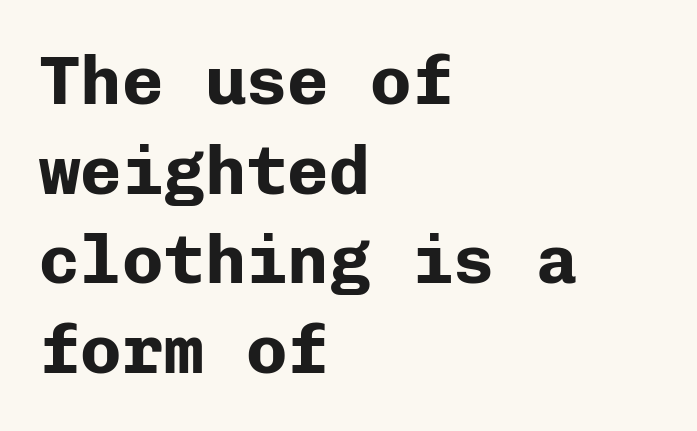
The image shows 69 px bold sans-serif type, upright, monospaced; set left-aligned, normal line spacing (1.3x), normal letter spacing, not underlined; low stroke contrast and a medium x-height.
